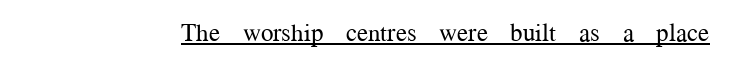
{"italic": "no", "bold": "no", "underline": "yes", "letter_spacing": "normal", "letter_spacing_em": 0.0, "glyph_px": 25}
